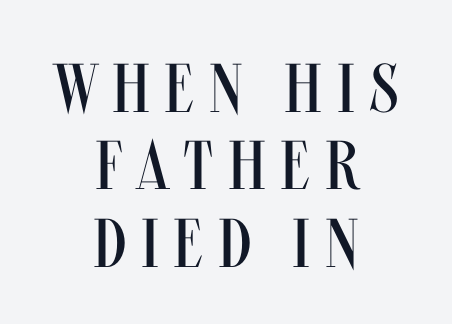
The image shows 69 px regular-weight, condensed sans-serif type, upright; set centered, tight line spacing (1.12x), unusually wide letter spacing (+0.21 em), not underlined; medium stroke contrast and a large x-height.
